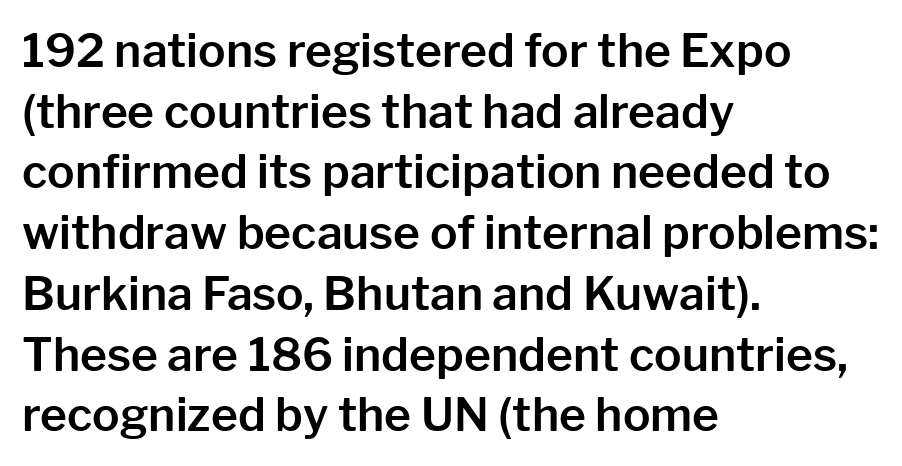
{"serif": "no", "italic": "no", "width": "normal", "stroke_contrast": "low", "x_height": "medium", "monospaced": "no", "underline": "no", "align": "left", "line_spacing": "normal", "line_spacing_ratio": 1.32, "letter_spacing": "normal", "letter_spacing_em": 0.0, "glyph_px": 46}
